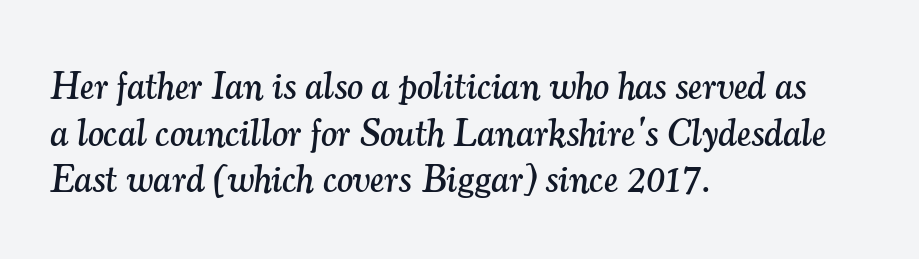
The image shows 38 px serif type, italic (leaning right); set left-aligned, line spacing 1.23x, normal letter spacing, not underlined; medium stroke contrast and a small x-height.
